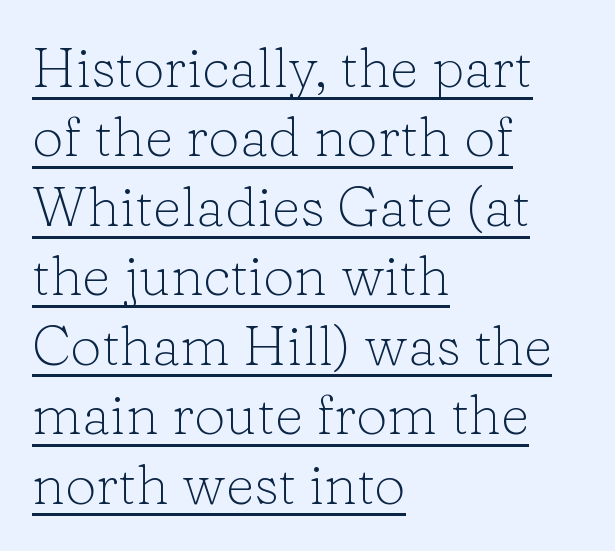
{"serif": "yes", "italic": "no", "bold": "no", "weight": "light", "width": "normal", "stroke_contrast": "low", "x_height": "medium", "monospaced": "no", "underline": "yes", "align": "left", "line_spacing_ratio": 1.24, "letter_spacing": "normal", "letter_spacing_em": 0.0, "glyph_px": 56}
